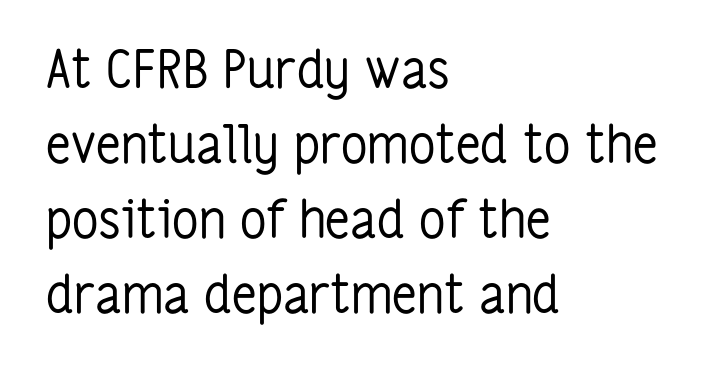
The image shows 52 px regular-weight, condensed sans-serif type, upright; set left-aligned, normal line spacing (1.44x), normal letter spacing, not underlined; low stroke contrast and a medium x-height.
